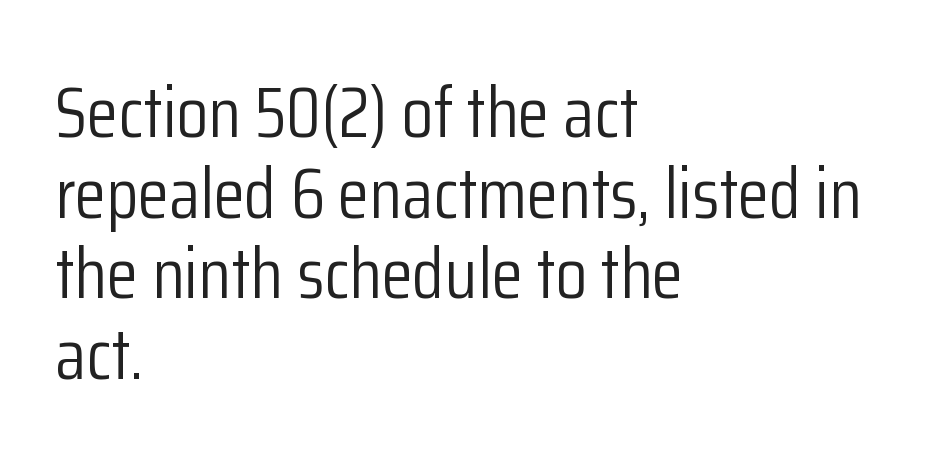
Q: Is the text bold? A: No.
Q: Is the text italic (slanted)? A: No, it is upright.
Q: Is the typeface a serif or a sans-serif typeface? A: Sans-serif.
Q: Is the text underlined? A: No.
Q: How is the paragraph aligned? A: Left-aligned.
Q: Is the spacing between letters normal or unusually wide? A: Normal.
Q: Is the spacing between lines tight, normal or loose? A: Tight.
Q: Width (condensed, normal, or wide)? A: Condensed.
Q: Stroke contrast? A: Low.
Q: x-height? A: Medium.
Q: Monospaced? A: No.
